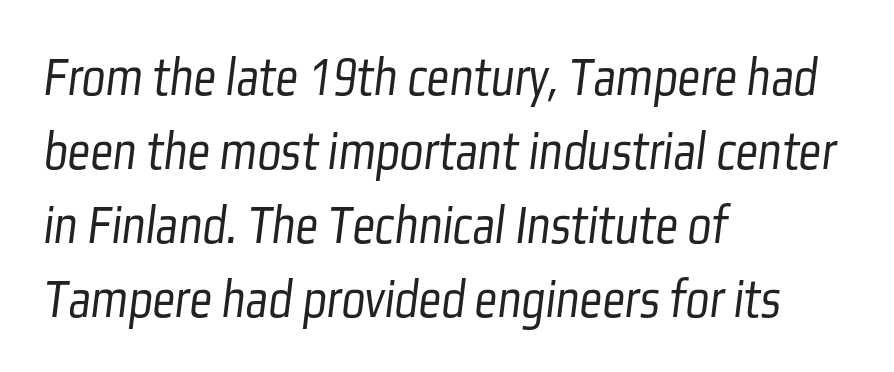
{"serif": "no", "bold": "no", "weight": "light", "width": "condensed", "stroke_contrast": "low", "x_height": "medium", "monospaced": "no", "underline": "no", "align": "left", "line_spacing": "normal", "line_spacing_ratio": 1.32, "letter_spacing": "normal", "letter_spacing_em": 0.0, "glyph_px": 56}
